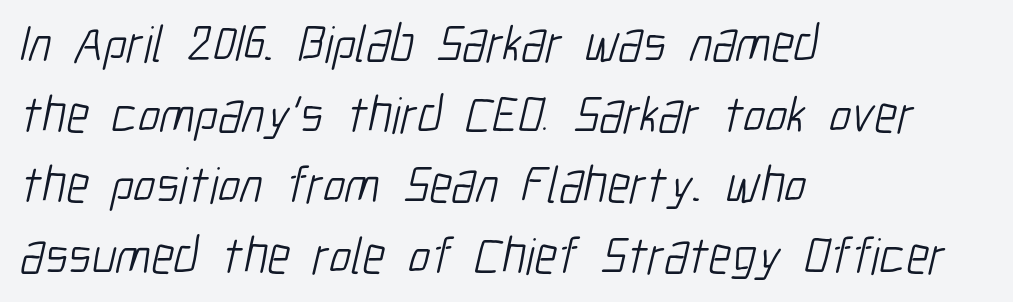
Short and long lines alike share a common starting point at left. The rendering uses natural spacing where letterforms have individual widths. The tracking reads as untouched default to a designer's eye. Successive baselines arrive at the customary interval. These lines are composed in type without serifs. Anything drawn beneath the words? Only blank space.
